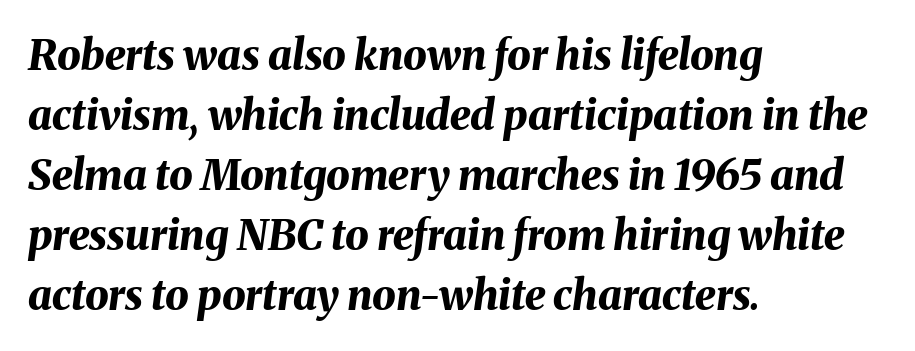
{"italic": "yes", "lean": "right", "slant_degrees": 8, "bold": "yes", "weight": "bold", "width": "normal", "stroke_contrast": "medium", "x_height": "medium", "monospaced": "no", "underline": "no", "align": "left", "line_spacing": "normal", "line_spacing_ratio": 1.43, "letter_spacing": "normal", "letter_spacing_em": 0.0, "glyph_px": 42}
